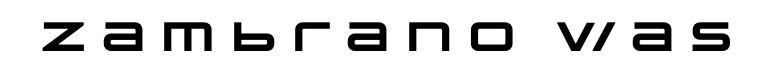
The image shows 41 px heavy, wide sans-serif type; set normal letter spacing, not underlined; low stroke contrast and a large x-height.
